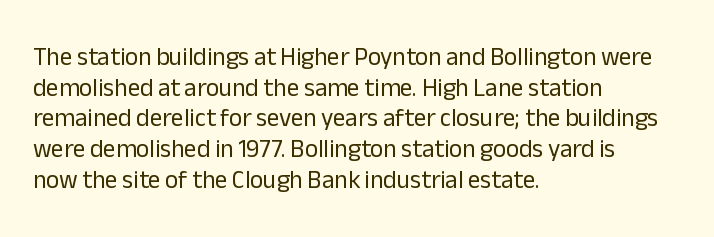
{"italic": "no", "bold": "no", "underline": "no", "align": "left", "line_spacing_ratio": 1.23, "letter_spacing": "normal", "letter_spacing_em": 0.0, "glyph_px": 25}
